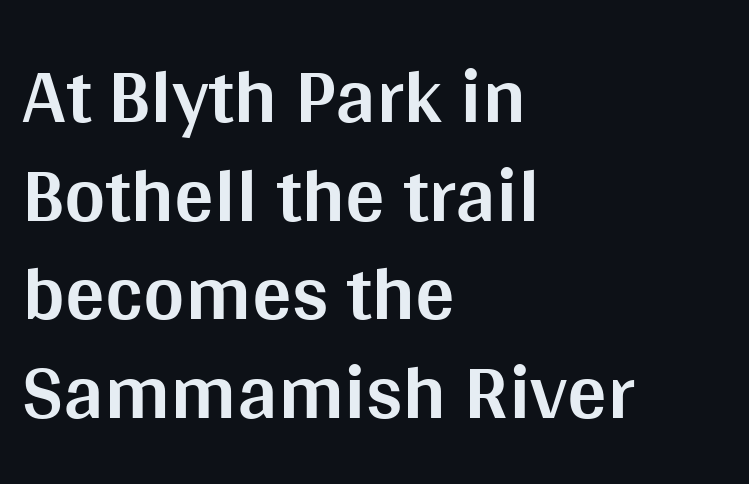
Does the leading feel generous? No, just average. Note the varied advance widths — an 'i' is clearly narrower than an 'm'. Summary of weight: heavy, a full bold. This sample uses plain, unmodified letter spacing. It's the straight-up-and-down kind of type. Compared with a centered layout, this one pins lines to the left instead.
